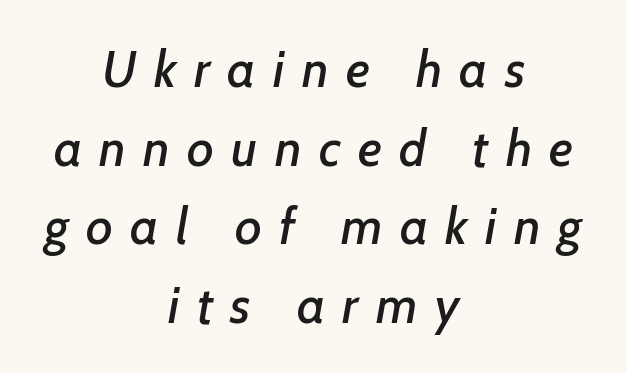
The image shows 51 px sans-serif type; set centered, normal line spacing (1.54x), unusually wide letter spacing (+0.34 em), not underlined; low stroke contrast and a medium x-height.
